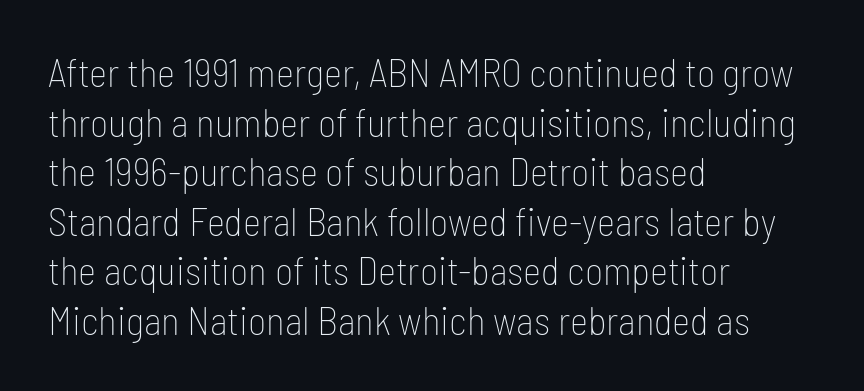
Q: Is the text bold? A: No.
Q: Is the text italic (slanted)? A: No, it is upright.
Q: Is the typeface a serif or a sans-serif typeface? A: Sans-serif.
Q: Is the text underlined? A: No.
Q: How is the paragraph aligned? A: Left-aligned.
Q: Is the spacing between letters normal or unusually wide? A: Normal.
Q: Is the spacing between lines tight, normal or loose? A: Normal.
Q: Width (condensed, normal, or wide)? A: Condensed.
Q: Stroke contrast? A: Low.
Q: x-height? A: Medium.
Q: Monospaced? A: No.
